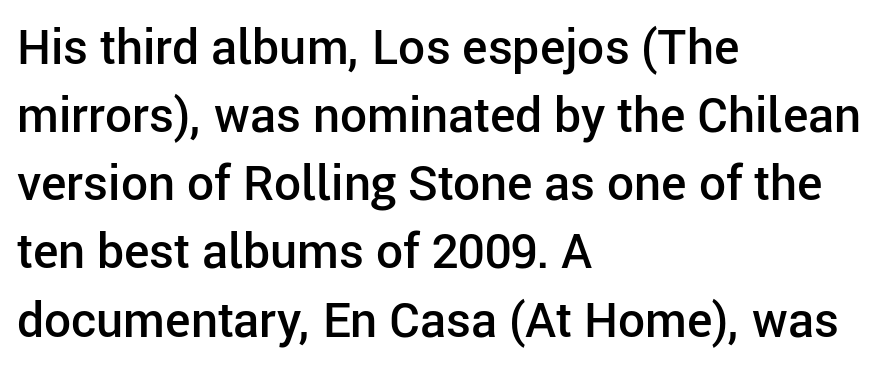
Q: Is the text bold? A: Semi-bold.
Q: Is the text italic (slanted)? A: No, it is upright.
Q: Is the typeface a serif or a sans-serif typeface? A: Sans-serif.
Q: Is the text underlined? A: No.
Q: How is the paragraph aligned? A: Left-aligned.
Q: Is the spacing between letters normal or unusually wide? A: Normal.
Q: Is the spacing between lines tight, normal or loose? A: Normal.
Q: Width (condensed, normal, or wide)? A: Normal.
Q: Stroke contrast? A: Low.
Q: x-height? A: Medium.
Q: Monospaced? A: No.
